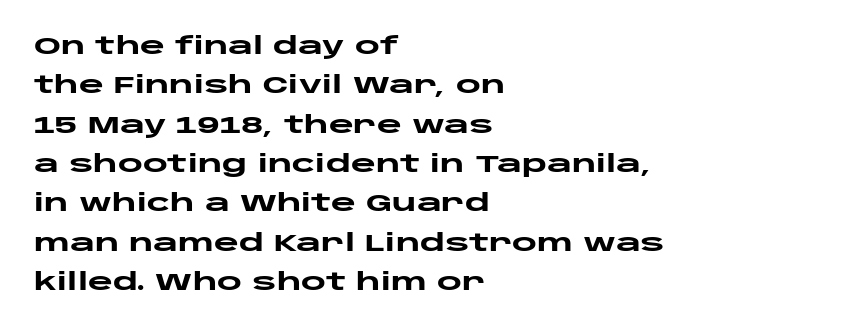
Q: Is the text bold? A: Yes.
Q: Is the text italic (slanted)? A: No, it is upright.
Q: Is the text underlined? A: No.
Q: How is the paragraph aligned? A: Left-aligned.
Q: Is the spacing between letters normal or unusually wide? A: Normal.
Q: Is the spacing between lines tight, normal or loose? A: Normal.
